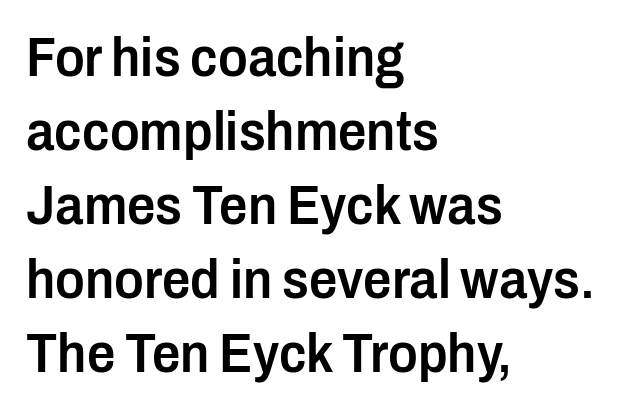
The face used here is proportionally spaced, like ordinary book or web type. Letterform terminals end flat and unadorned throughout the passage. Is there much room between lines? A standard amount, neither cramped nor airy. Strokes here are thickened, but only to semibold level. The rag falls on the right side of this text block. Nope, not italic — everything's standing straight.
